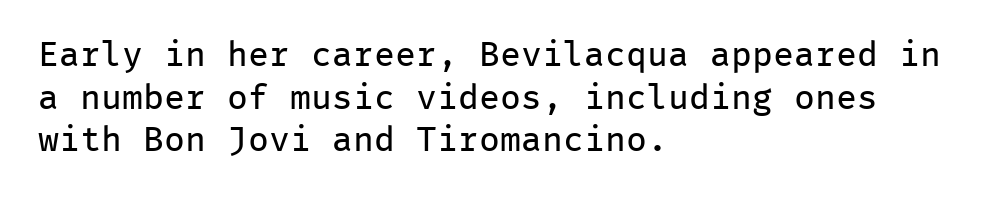
Is this a fixed-width face? Yes — each glyph sits in an identical cell. Every character sits straight up, as roman type does. The foot of each line stays bare and open. Every row of glyphs begins at an identical x-position on the left.
